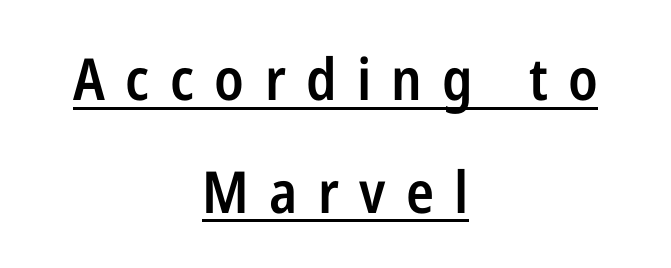
Q: Is the text bold? A: Semi-bold.
Q: Is the text italic (slanted)? A: No, it is upright.
Q: Is the typeface a serif or a sans-serif typeface? A: Sans-serif.
Q: Is the text underlined? A: Yes.
Q: How is the paragraph aligned? A: Centered.
Q: Is the spacing between letters normal or unusually wide? A: Unusually wide.
Q: Is the spacing between lines tight, normal or loose? A: Loose.
Q: Width (condensed, normal, or wide)? A: Condensed.
Q: Stroke contrast? A: Low.
Q: x-height? A: Medium.
Q: Monospaced? A: No.
